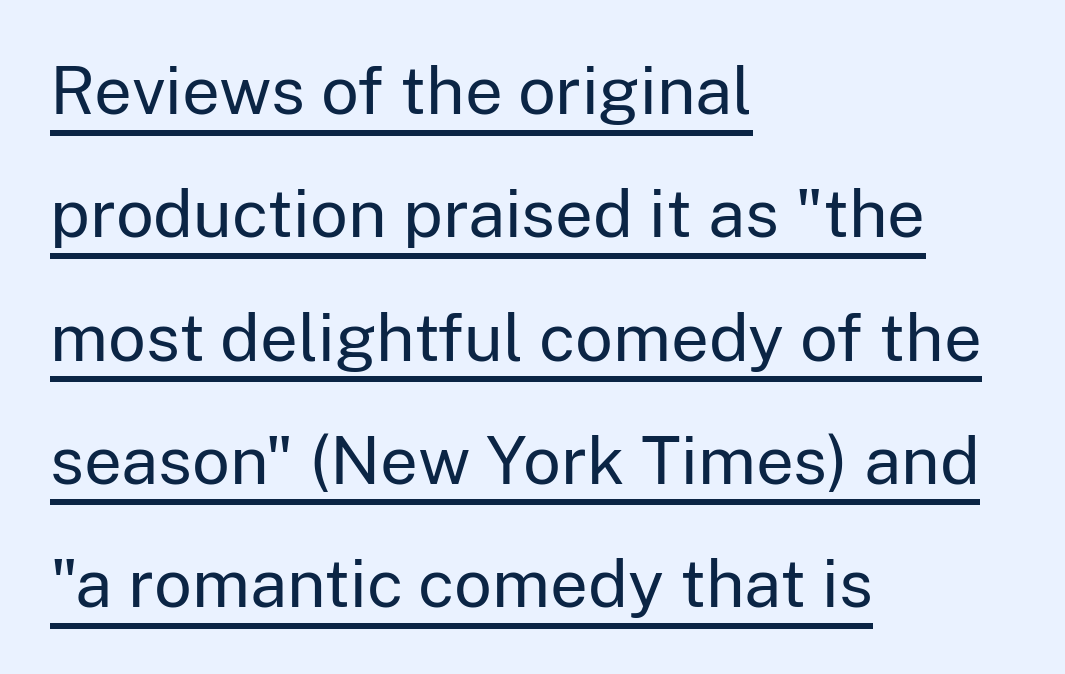
{"serif": "no", "italic": "no", "bold": "no", "weight": "regular", "width": "normal", "stroke_contrast": "low", "x_height": "medium", "monospaced": "no", "underline": "yes", "align": "left", "line_spacing_ratio": 1.84, "letter_spacing": "normal", "letter_spacing_em": 0.0, "glyph_px": 67}
